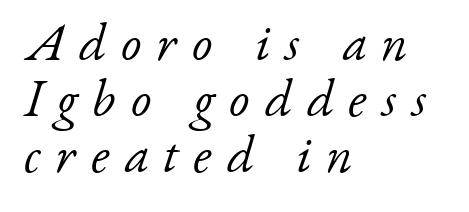
{"serif": "yes", "italic": "yes", "lean": "right", "slant_degrees": 17, "bold": "no", "weight": "light", "width": "normal", "stroke_contrast": "low", "x_height": "small", "monospaced": "no", "underline": "no", "align": "left", "line_spacing": "tight", "line_spacing_ratio": 1.08, "letter_spacing": "wide", "letter_spacing_em": 0.29, "glyph_px": 52}
